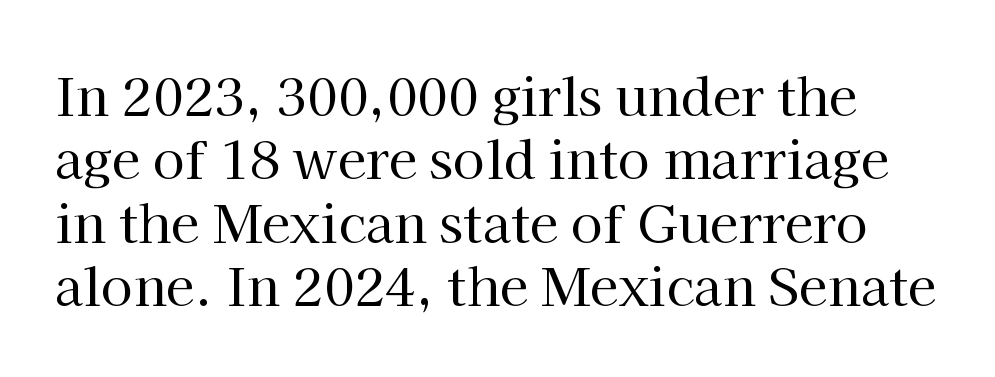
Q: Is the text bold? A: No.
Q: Is the text italic (slanted)? A: No, it is upright.
Q: Is the typeface a serif or a sans-serif typeface? A: Serif.
Q: Is the text underlined? A: No.
Q: Is the spacing between letters normal or unusually wide? A: Normal.
Q: Width (condensed, normal, or wide)? A: Normal.
Q: Stroke contrast? A: High.
Q: x-height? A: Medium.
Q: Monospaced? A: No.
